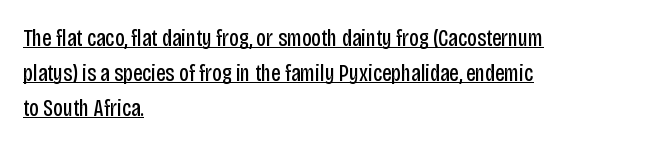
Q: Is the text bold? A: No.
Q: Is the text italic (slanted)? A: No, it is upright.
Q: Is the text underlined? A: Yes.
Q: How is the paragraph aligned? A: Left-aligned.
Q: Is the spacing between letters normal or unusually wide? A: Normal.
Q: Is the spacing between lines tight, normal or loose? A: Normal.
